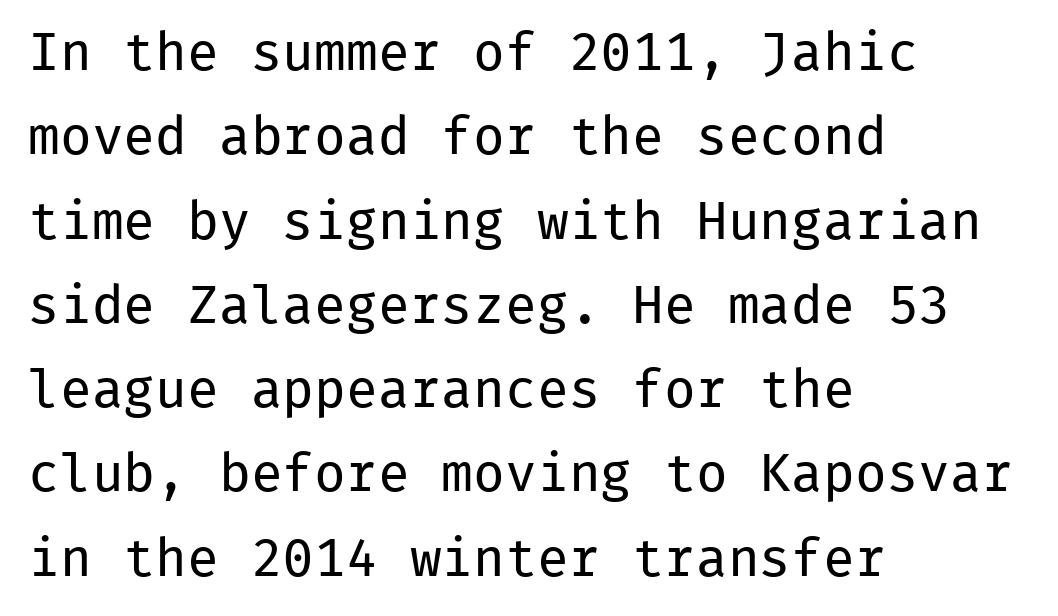
Q: Is the text bold? A: No.
Q: Is the text italic (slanted)? A: No, it is upright.
Q: Is the typeface a serif or a sans-serif typeface? A: Sans-serif.
Q: Is the text underlined? A: No.
Q: How is the paragraph aligned? A: Left-aligned.
Q: Is the spacing between letters normal or unusually wide? A: Normal.
Q: Is the spacing between lines tight, normal or loose? A: Normal.
Q: Width (condensed, normal, or wide)? A: Normal.
Q: Stroke contrast? A: Low.
Q: x-height? A: Medium.
Q: Monospaced? A: Yes.
